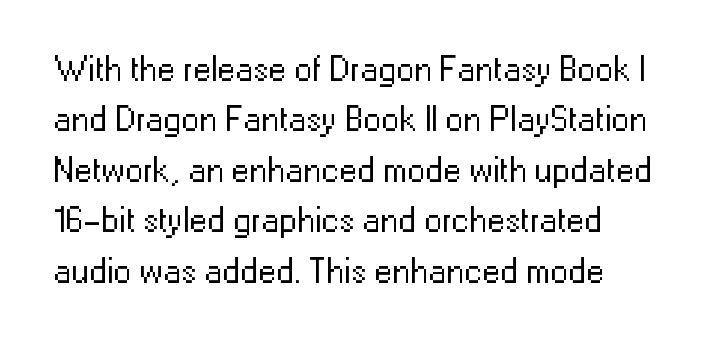
There is no visible air inserted between adjacent glyphs. The space directly below the letters is spotless. The rendering uses natural spacing where letterforms have individual widths. Weight: regular or lighter.
